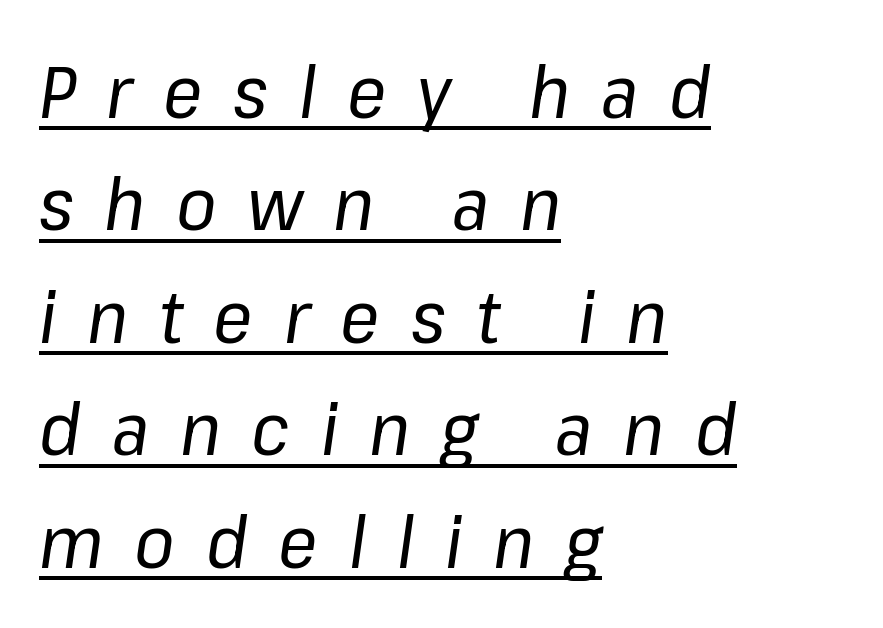
The image shows 73 px regular-weight type, italic (leaning right); set left-aligned, normal line spacing (1.54x), unusually wide letter spacing (+0.42 em), underlined; low stroke contrast and a medium x-height.
